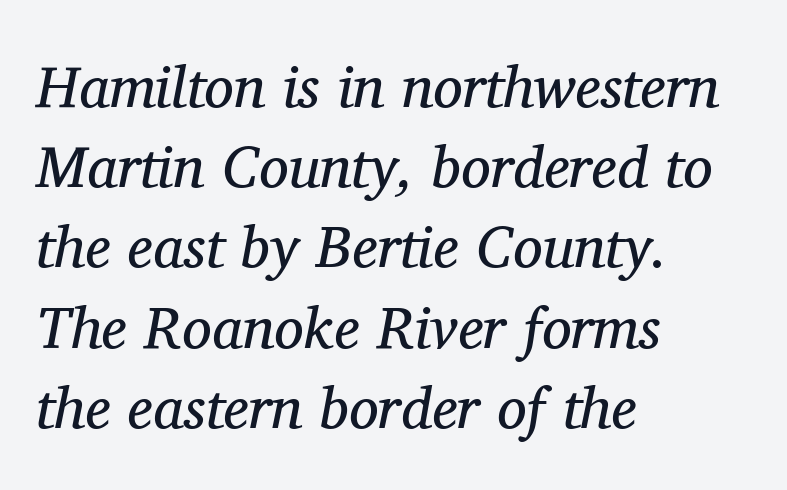
The letters advance in unequal steps, a hallmark of proportional type. Glance below the letters and you will spot only blank space. The letters carry serifs — small finishing strokes at the ends of their stems. The lines sit at an ordinary, default distance from one another. This reads as an unemphasized weight, regular at the heaviest.
